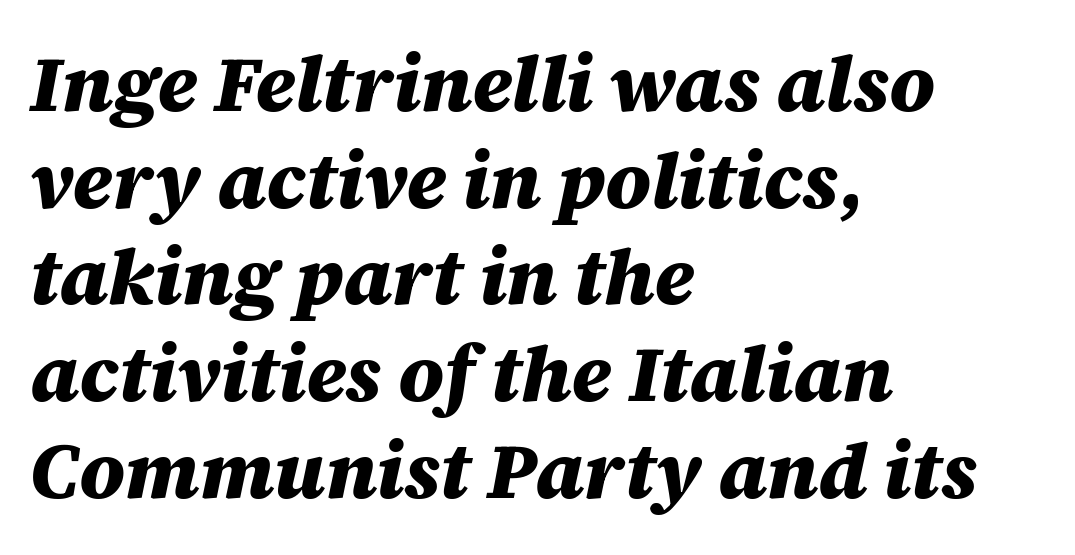
Quick note: italic. No extra tracking has been applied to these lines. The rag falls on the right side of this text block. What weight is shown? A full bold with thick strokes.
